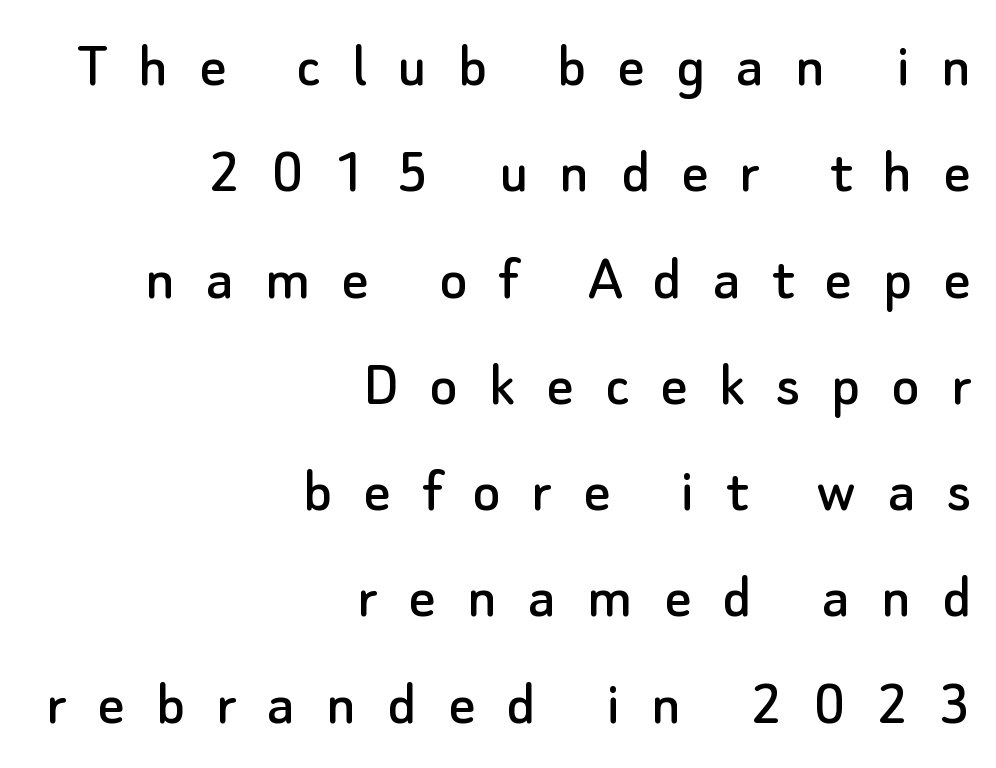
Q: Is the text italic (slanted)? A: No, it is upright.
Q: Is the typeface a serif or a sans-serif typeface? A: Sans-serif.
Q: Is the text underlined? A: No.
Q: How is the paragraph aligned? A: Right-aligned.
Q: Is the spacing between letters normal or unusually wide? A: Unusually wide.
Q: Is the spacing between lines tight, normal or loose? A: Normal.
Q: Width (condensed, normal, or wide)? A: Normal.
Q: Stroke contrast? A: Low.
Q: x-height? A: Small.
Q: Monospaced? A: No.
